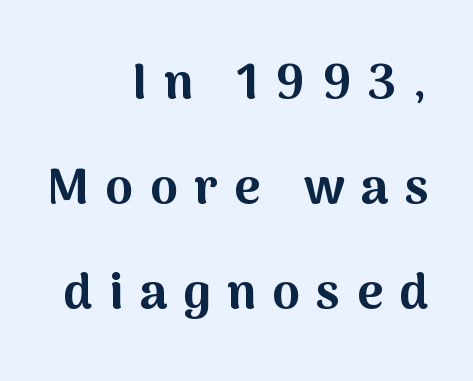
Only glyphs here, with clear space below each row. The gaps between neighbouring characters are conspicuously large. The rendering anchors every line to the right-hand side. Does the type have serifs? No, each stem ends abruptly. Proportional: the letters do not fall into vertical columns.
